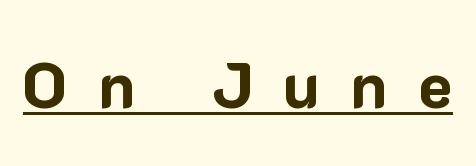
The letters are spread apart with noticeably loose tracking. Chunky letters — that's bold for sure. Descenders here cross a horizontal rule under the line. It's the straight-up-and-down kind of type. Is this a sans? Yes — the strokes have no serifs.
